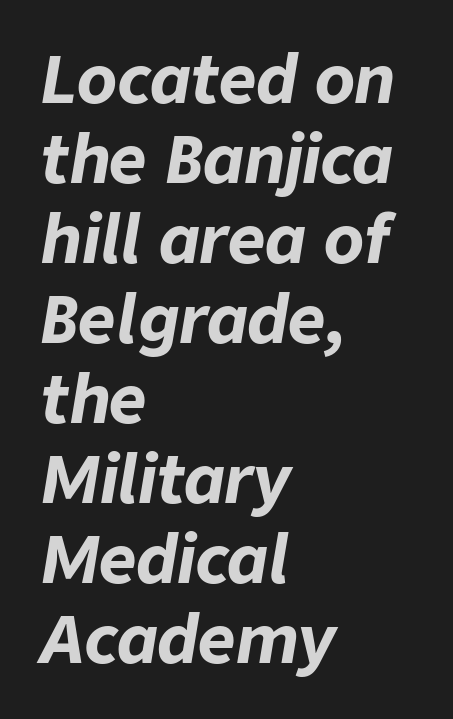
Q: Is the text bold? A: Yes.
Q: Is the text italic (slanted)? A: Yes, it leans right by about 9 degrees.
Q: Is the text underlined? A: No.
Q: How is the paragraph aligned? A: Left-aligned.
Q: Is the spacing between letters normal or unusually wide? A: Normal.
Q: Width (condensed, normal, or wide)? A: Normal.
Q: Stroke contrast? A: Low.
Q: x-height? A: Medium.
Q: Monospaced? A: No.
